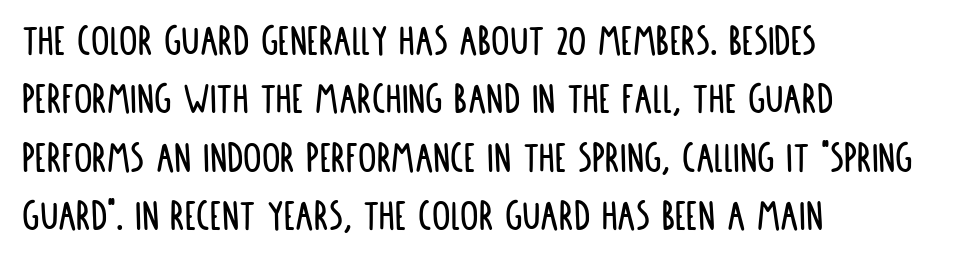
{"serif": "no", "italic": "no", "width": "condensed", "stroke_contrast": "low", "x_height": "large", "monospaced": "no", "underline": "no", "align": "left", "line_spacing": "normal", "line_spacing_ratio": 1.27, "letter_spacing": "normal", "letter_spacing_em": 0.0, "glyph_px": 46}
